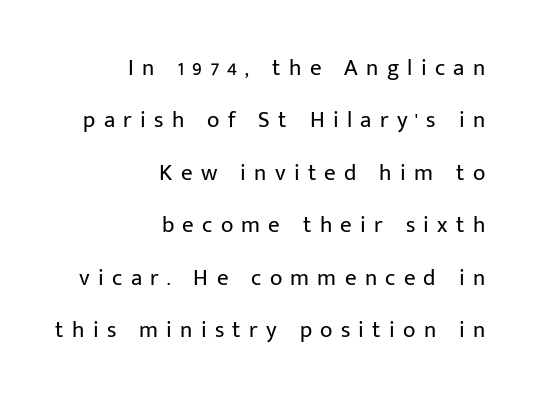
{"italic": "no", "bold": "no", "underline": "no", "align": "right", "line_spacing": "loose", "line_spacing_ratio": 2.28, "letter_spacing": "wide", "letter_spacing_em": 0.36, "glyph_px": 23}
